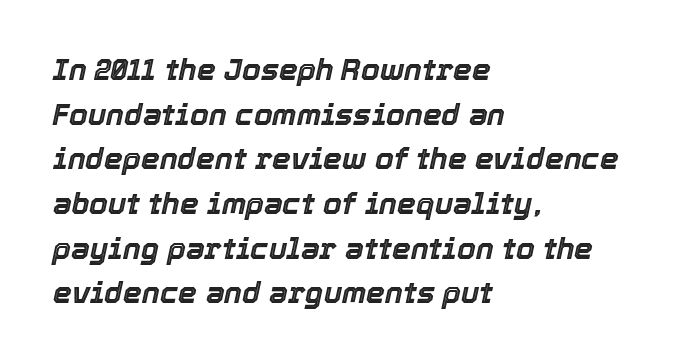
{"italic": "yes", "lean": "right", "slant_degrees": 12, "width": "normal", "x_height": "medium", "monospaced": "no", "underline": "no", "align": "left", "line_spacing": "normal", "line_spacing_ratio": 1.49, "letter_spacing": "normal", "letter_spacing_em": 0.0, "glyph_px": 30}
